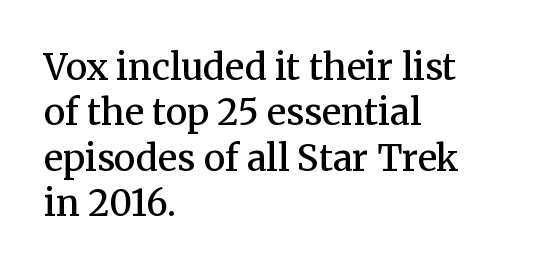
The rendering uses natural spacing where letterforms have individual widths. The lettering holds an erect, upright posture throughout. Underlining? Definitely not there. Nobody touched the tracking dial on this one. Vertically, the passage feels balanced, rows spaced as you'd expect.
